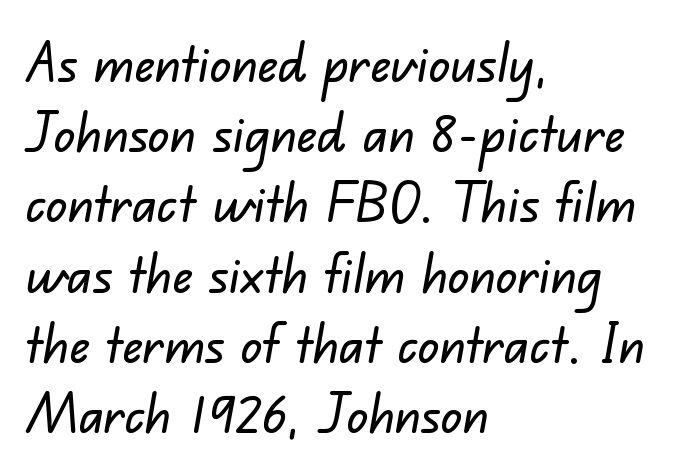
The image shows 54 px sans-serif type; set left-aligned, normal line spacing (1.3x), normal letter spacing, not underlined; low stroke contrast and a small x-height.
